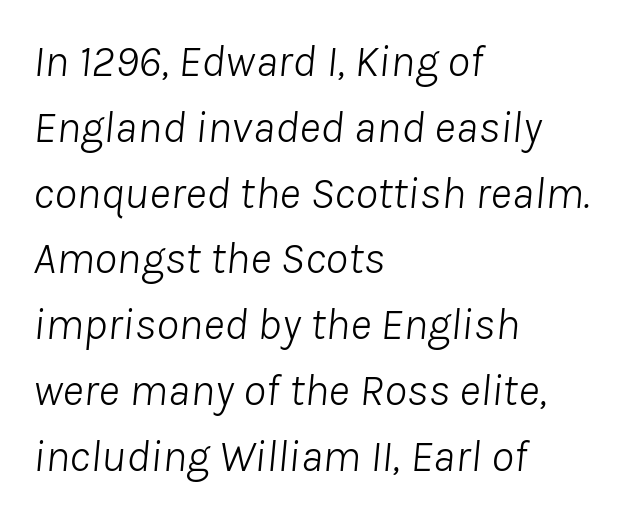
The image shows 46 px light type, italic (leaning right); set left-aligned, normal line spacing (1.43x), normal letter spacing, not underlined; low stroke contrast and a medium x-height.
